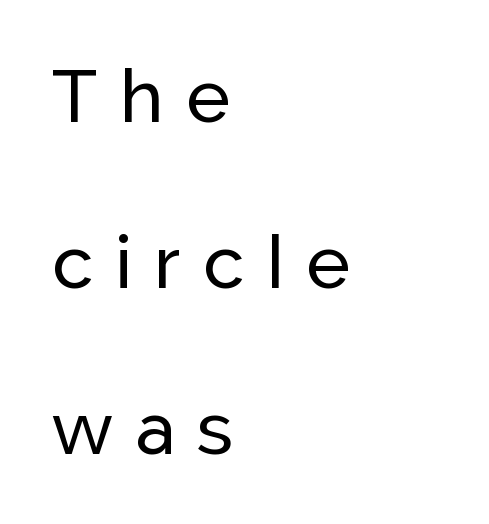
{"serif": "no", "italic": "no", "width": "normal", "stroke_contrast": "low", "x_height": "medium", "monospaced": "no", "underline": "no", "align": "left", "line_spacing": "loose", "line_spacing_ratio": 2.24, "letter_spacing": "wide", "letter_spacing_em": 0.3, "glyph_px": 74}
